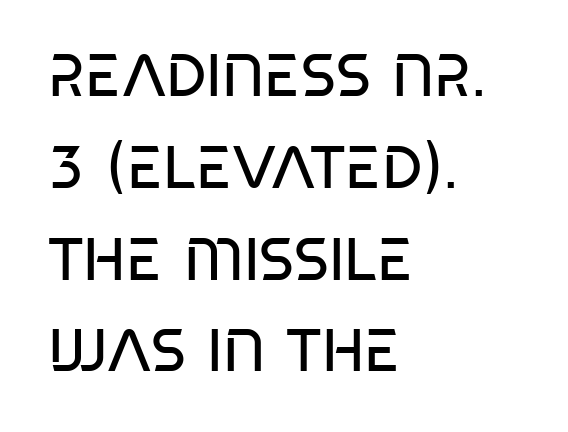
The image shows 60 px regular-weight, condensed sans-serif type; set left-aligned, normal line spacing (1.53x), normal letter spacing, not underlined; low stroke contrast and a large x-height.
